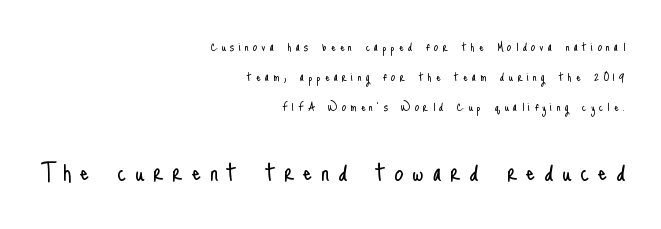
Q: Is the text bold? A: No.
Q: Is the text italic (slanted)? A: No, it is upright.
Q: Is the typeface a serif or a sans-serif typeface? A: Sans-serif.
Q: Is the text underlined? A: No.
Q: How is the paragraph aligned? A: Right-aligned.
Q: Is the spacing between letters normal or unusually wide? A: Unusually wide.
Q: Is the spacing between lines tight, normal or loose? A: Loose.
Q: Which block of text is set in a larger size, the first (top) or the second (bottom)? A: The second (bottom) one.
Q: Width (condensed, normal, or wide)? A: Condensed.
Q: Stroke contrast? A: Low.
Q: x-height? A: Small.
Q: Monospaced? A: No.
